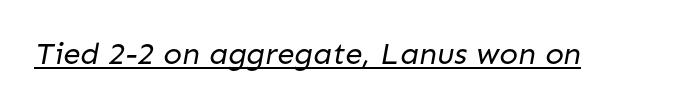
Q: Is the text bold? A: No.
Q: Is the typeface a serif or a sans-serif typeface? A: Sans-serif.
Q: Is the text underlined? A: Yes.
Q: Is the spacing between letters normal or unusually wide? A: Normal.
Q: Width (condensed, normal, or wide)? A: Normal.
Q: Stroke contrast? A: Low.
Q: x-height? A: Medium.
Q: Monospaced? A: No.
